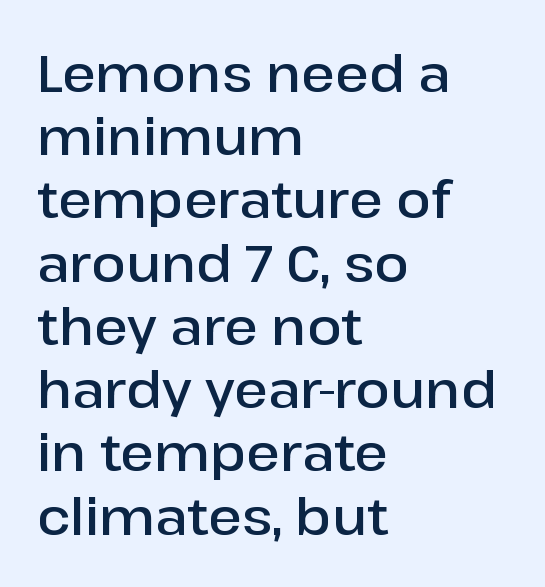
Q: Is the text bold? A: Semi-bold.
Q: Is the text italic (slanted)? A: No, it is upright.
Q: Is the typeface a serif or a sans-serif typeface? A: Sans-serif.
Q: Is the text underlined? A: No.
Q: How is the paragraph aligned? A: Left-aligned.
Q: Is the spacing between letters normal or unusually wide? A: Normal.
Q: Width (condensed, normal, or wide)? A: Normal.
Q: Stroke contrast? A: Low.
Q: x-height? A: Medium.
Q: Monospaced? A: No.
